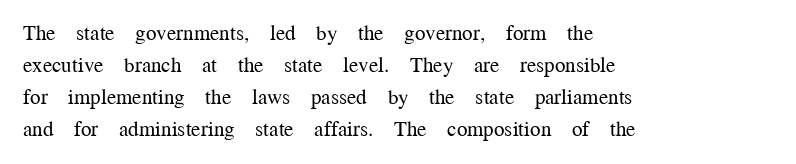
Q: Is the text bold? A: No.
Q: Is the text italic (slanted)? A: No, it is upright.
Q: Is the text underlined? A: No.
Q: How is the paragraph aligned? A: Left-aligned.
Q: Is the spacing between letters normal or unusually wide? A: Normal.
Q: Is the spacing between lines tight, normal or loose? A: Normal.
